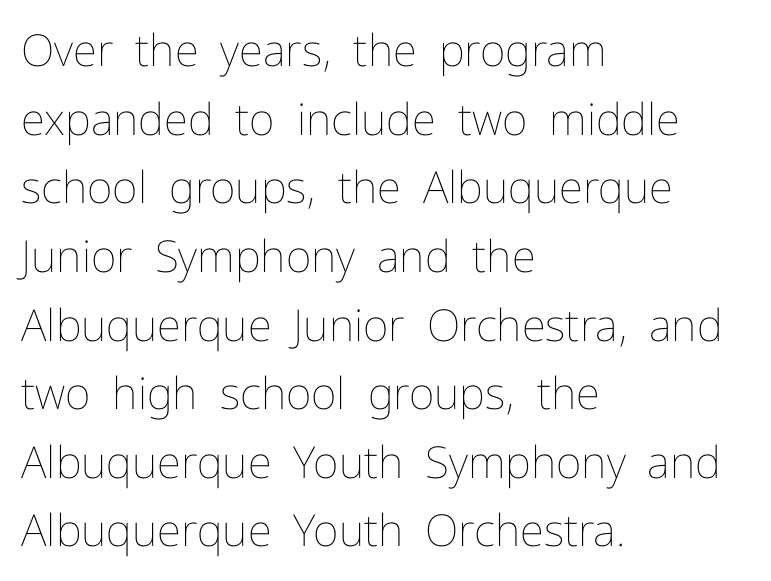
Q: Is the text bold? A: No.
Q: Is the text italic (slanted)? A: No, it is upright.
Q: Is the text underlined? A: No.
Q: How is the paragraph aligned? A: Left-aligned.
Q: Is the spacing between letters normal or unusually wide? A: Normal.
Q: Is the spacing between lines tight, normal or loose? A: Normal.
Q: Width (condensed, normal, or wide)? A: Normal.
Q: Stroke contrast? A: Low.
Q: x-height? A: Medium.
Q: Monospaced? A: No.
